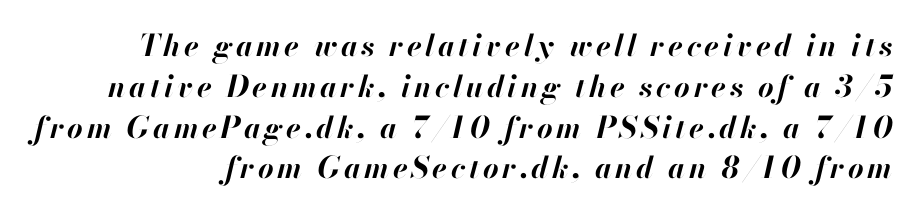
{"italic": "yes", "lean": "right", "slant_degrees": 13, "bold": "yes", "weight": "bold", "width": "normal", "stroke_contrast": "high", "x_height": "small", "monospaced": "no", "underline": "no", "line_spacing": "normal", "line_spacing_ratio": 1.36, "glyph_px": 30}
